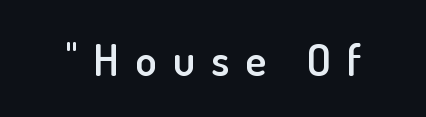
This sample uses expanded letter spacing, leaving extra air between glyphs. The face used here is a semibold: visibly heavier than regular, lighter than bold. Posture: straight, roman, zero tilt. Each letter's strokes conclude bluntly, with no projecting serifs. These lines are rendered in a variable-pitch font.
